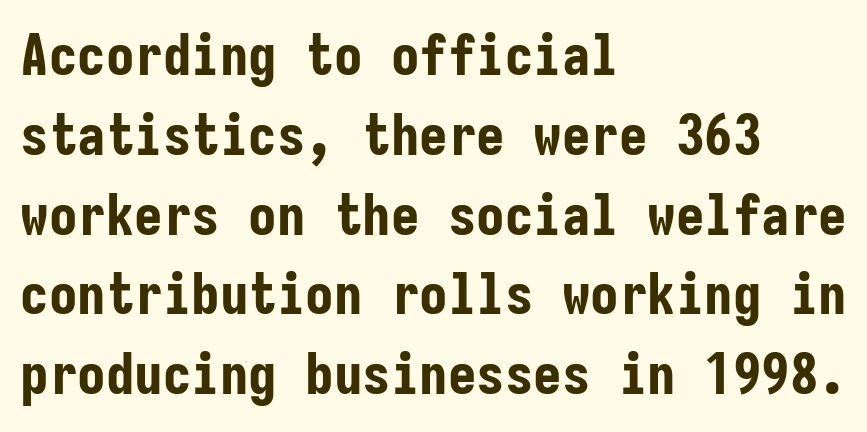
{"serif": "no", "italic": "no", "bold": "yes", "weight": "bold", "width": "condensed", "stroke_contrast": "low", "x_height": "medium", "monospaced": "yes", "underline": "no", "align": "left", "line_spacing": "normal", "line_spacing_ratio": 1.4, "letter_spacing": "normal", "letter_spacing_em": 0.0, "glyph_px": 57}
